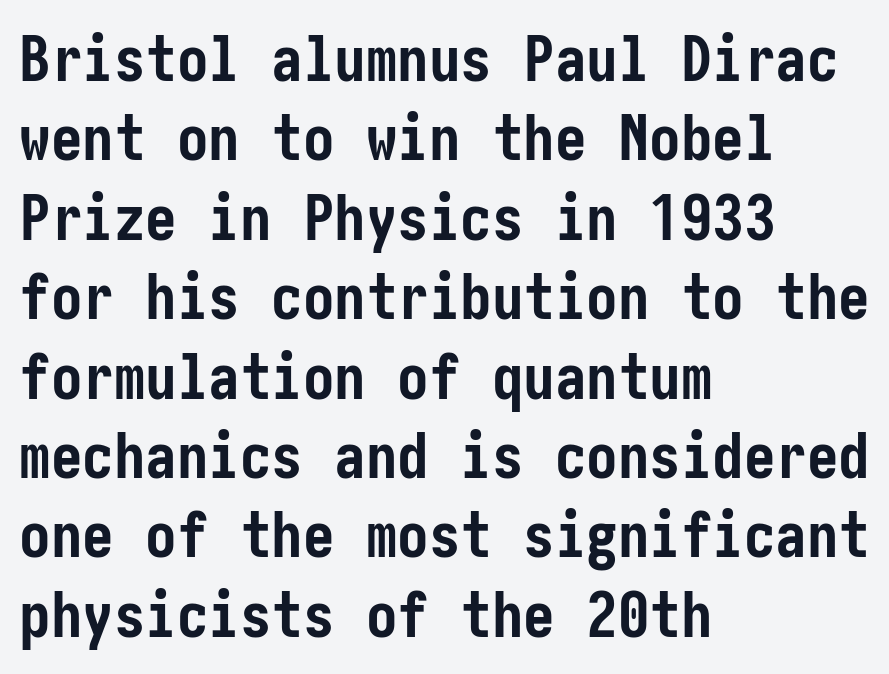
Q: Is the text bold? A: Yes.
Q: Is the text italic (slanted)? A: No, it is upright.
Q: Is the typeface a serif or a sans-serif typeface? A: Sans-serif.
Q: Is the text underlined? A: No.
Q: How is the paragraph aligned? A: Left-aligned.
Q: Is the spacing between letters normal or unusually wide? A: Normal.
Q: Is the spacing between lines tight, normal or loose? A: Normal.
Q: Width (condensed, normal, or wide)? A: Condensed.
Q: Stroke contrast? A: Low.
Q: x-height? A: Medium.
